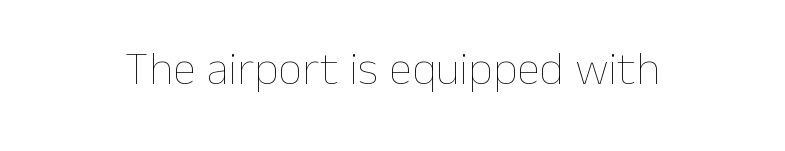
The image shows 47 px thin type, upright; set centered, normal letter spacing, not underlined; low stroke contrast and a medium x-height.
